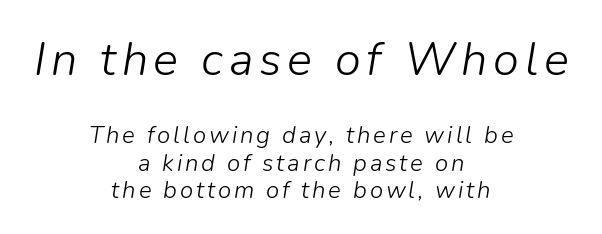
Q: Is the text bold? A: No.
Q: Is the text italic (slanted)? A: Yes, it leans right by about 9 degrees.
Q: Is the text underlined? A: No.
Q: How is the paragraph aligned? A: Centered.
Q: Is the spacing between lines tight, normal or loose? A: Tight.
Q: Which block of text is set in a larger size, the first (top) or the second (bottom)? A: The first (top) one.
Q: Width (condensed, normal, or wide)? A: Normal.
Q: Stroke contrast? A: Low.
Q: x-height? A: Medium.
Q: Monospaced? A: No.
